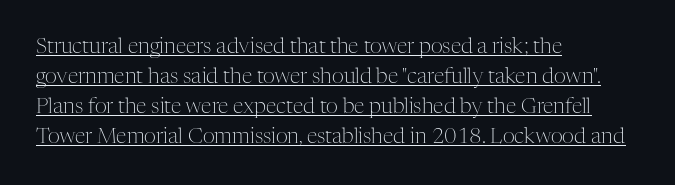
The image shows 21 px text type, upright; set left-aligned, normal line spacing (1.43x), normal letter spacing, underlined.
